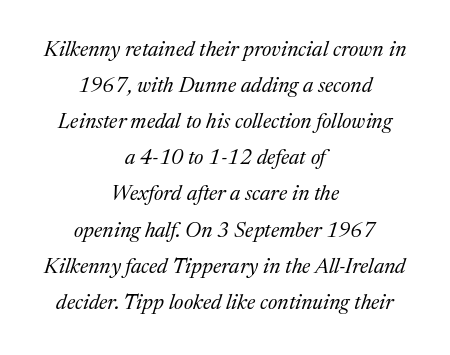
Q: Is the text bold? A: No.
Q: Is the text italic (slanted)? A: Yes, it leans right by about 17 degrees.
Q: Is the text underlined? A: No.
Q: How is the paragraph aligned? A: Centered.
Q: Is the spacing between letters normal or unusually wide? A: Normal.
